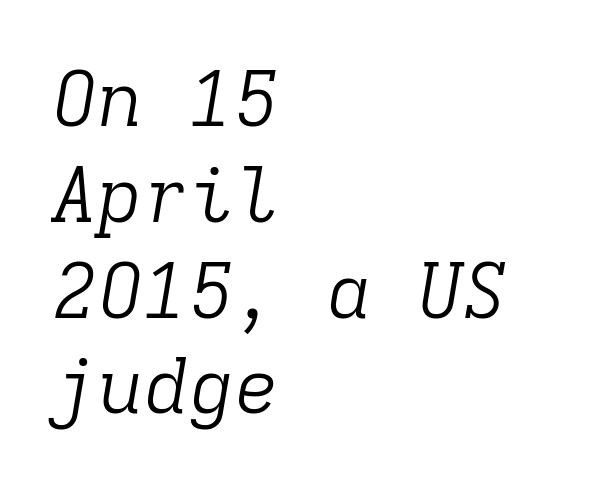
The image shows 76 px light serif type, italic (leaning right), monospaced; set left-aligned, normal line spacing (1.26x), normal letter spacing, not underlined; low stroke contrast and a medium x-height.
